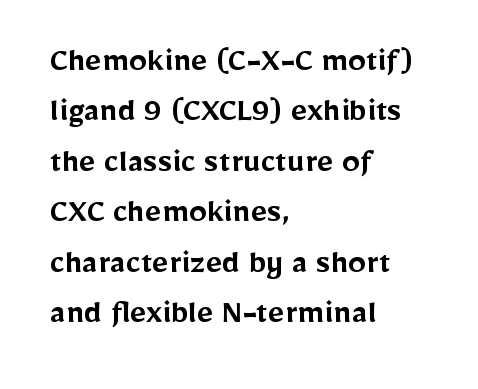
Q: Is the text bold? A: Semi-bold.
Q: Is the text italic (slanted)? A: No, it is upright.
Q: Is the typeface a serif or a sans-serif typeface? A: Sans-serif.
Q: Is the text underlined? A: No.
Q: How is the paragraph aligned? A: Left-aligned.
Q: Is the spacing between letters normal or unusually wide? A: Normal.
Q: Is the spacing between lines tight, normal or loose? A: Normal.
Q: Width (condensed, normal, or wide)? A: Normal.
Q: Stroke contrast? A: Low.
Q: x-height? A: Medium.
Q: Monospaced? A: No.
